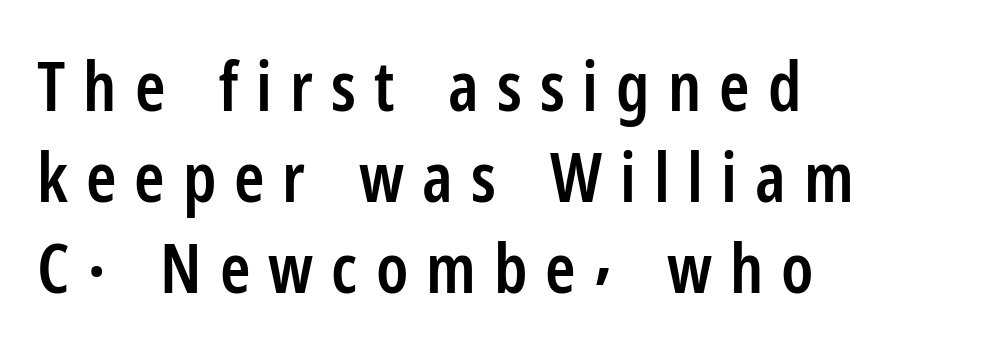
Q: Is the text bold? A: Semi-bold.
Q: Is the text italic (slanted)? A: No, it is upright.
Q: Is the typeface a serif or a sans-serif typeface? A: Sans-serif.
Q: Is the text underlined? A: No.
Q: How is the paragraph aligned? A: Left-aligned.
Q: Is the spacing between letters normal or unusually wide? A: Unusually wide.
Q: Is the spacing between lines tight, normal or loose? A: Normal.
Q: Width (condensed, normal, or wide)? A: Condensed.
Q: Stroke contrast? A: Low.
Q: x-height? A: Medium.
Q: Monospaced? A: No.
